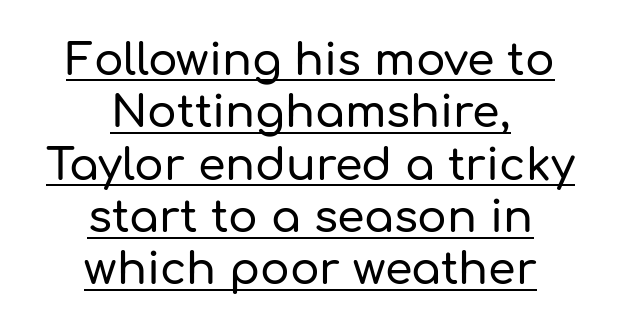
Q: Is the text italic (slanted)? A: No, it is upright.
Q: Is the typeface a serif or a sans-serif typeface? A: Sans-serif.
Q: Is the text underlined? A: Yes.
Q: How is the paragraph aligned? A: Centered.
Q: Is the spacing between letters normal or unusually wide? A: Normal.
Q: Width (condensed, normal, or wide)? A: Normal.
Q: Stroke contrast? A: Low.
Q: x-height? A: Medium.
Q: Monospaced? A: No.
